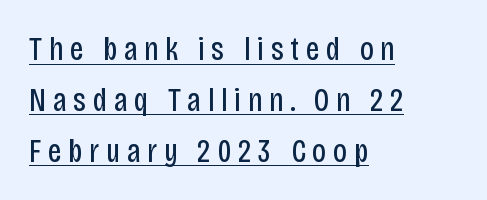
Q: Is the text bold? A: No.
Q: Is the text italic (slanted)? A: No, it is upright.
Q: Is the typeface a serif or a sans-serif typeface? A: Sans-serif.
Q: Is the text underlined? A: Yes.
Q: How is the paragraph aligned? A: Left-aligned.
Q: Is the spacing between letters normal or unusually wide? A: Unusually wide.
Q: Is the spacing between lines tight, normal or loose? A: Normal.
Q: Width (condensed, normal, or wide)? A: Condensed.
Q: Stroke contrast? A: Low.
Q: x-height? A: Large.
Q: Monospaced? A: No.
